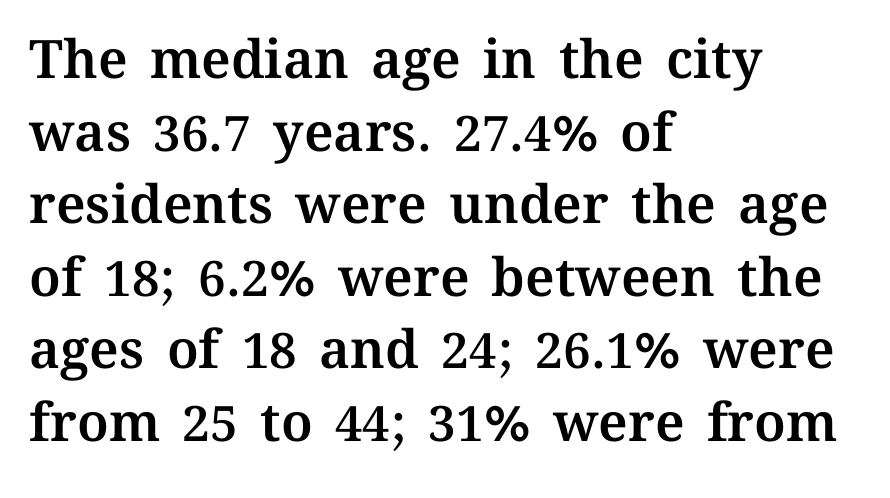
Q: Is the text italic (slanted)? A: No, it is upright.
Q: Is the text underlined? A: No.
Q: How is the paragraph aligned? A: Left-aligned.
Q: Is the spacing between letters normal or unusually wide? A: Normal.
Q: Is the spacing between lines tight, normal or loose? A: Normal.
Q: Width (condensed, normal, or wide)? A: Normal.
Q: Stroke contrast? A: Medium.
Q: x-height? A: Medium.
Q: Monospaced? A: No.
